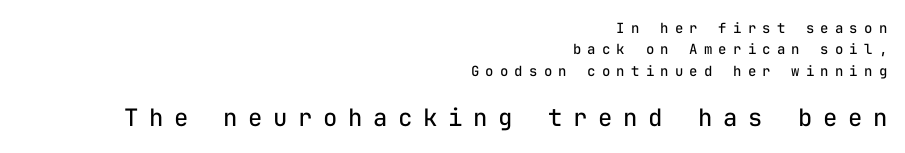
The rendering inserts visible extra space after every character. The font's upright variant was chosen for this text. Stroke thickness stays within the range of a standard reading face or lighter. Layout note: lines flush right. Descenders hang freely into open space.
